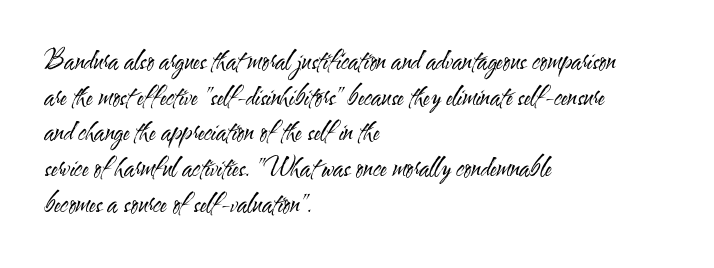
No word sits above an underline. These lines stack with their left ends in a neat column. The line-height multiplier appears to be the usual default. Students, note that the glyphs here touch the page at normal intervals.
